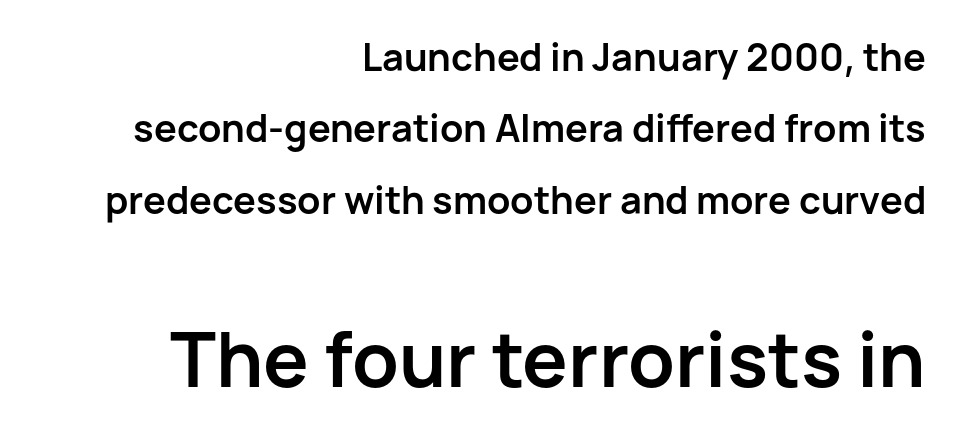
{"serif": "no", "italic": "no", "bold": "yes", "weight": "semibold", "width": "normal", "stroke_contrast": "low", "x_height": "medium", "monospaced": "no", "underline": "no", "align": "right", "line_spacing_ratio": 1.88, "letter_spacing": "normal", "letter_spacing_em": 0.0, "larger_block": "second", "size_ratio": 2.0, "glyph_px": 76}
